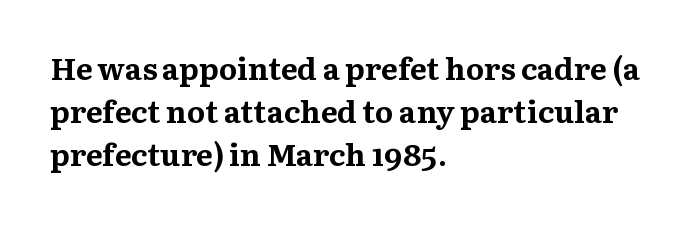
These lines carry a lot of weight — the face is fully bold. Nobody drew a line under any word here. This sample has the flowing, uneven cadence of proportional lettering. This block has exactly the height ordinary leading produces. Standard letterfit; no display-style spreading of the glyphs. Left-aligned paragraph, ragged on the right.
